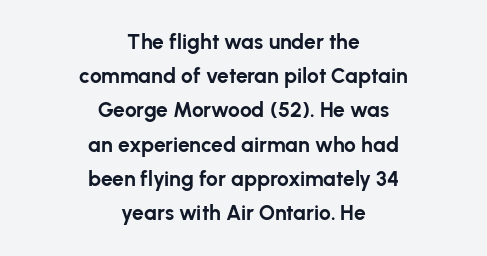
{"italic": "no", "bold": "yes", "underline": "no", "align": "center", "line_spacing": "normal", "line_spacing_ratio": 1.63, "letter_spacing": "normal", "letter_spacing_em": 0.0, "glyph_px": 21}
